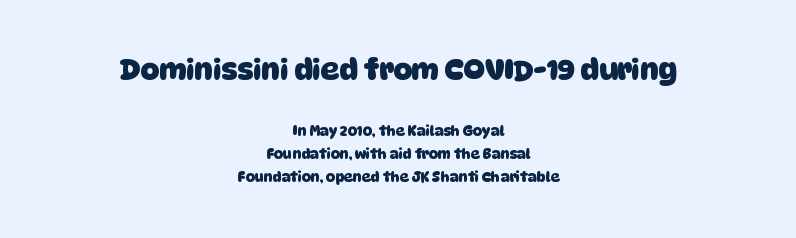
{"serif": "no", "bold": "yes", "weight": "heavy", "width": "normal", "stroke_contrast": "low", "x_height": "large", "monospaced": "no", "underline": "no", "align": "center", "line_spacing": "normal", "line_spacing_ratio": 1.62, "letter_spacing": "normal", "letter_spacing_em": 0.0, "larger_block": "first", "size_ratio": 2.07, "glyph_px": 29}
